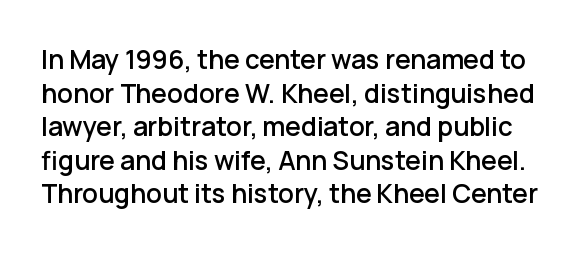
Q: Is the text italic (slanted)? A: No, it is upright.
Q: Is the text underlined? A: No.
Q: Is the spacing between letters normal or unusually wide? A: Normal.
Q: Is the spacing between lines tight, normal or loose? A: Normal.
